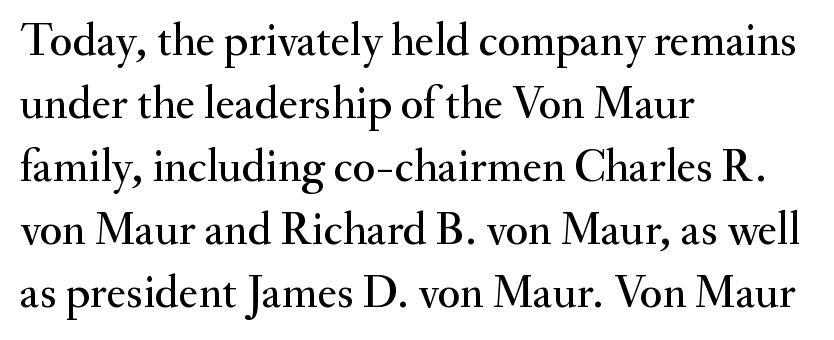
{"serif": "yes", "italic": "no", "width": "normal", "stroke_contrast": "medium", "x_height": "small", "monospaced": "no", "underline": "no", "align": "left", "line_spacing": "normal", "line_spacing_ratio": 1.37, "letter_spacing": "normal", "letter_spacing_em": 0.0, "glyph_px": 46}
